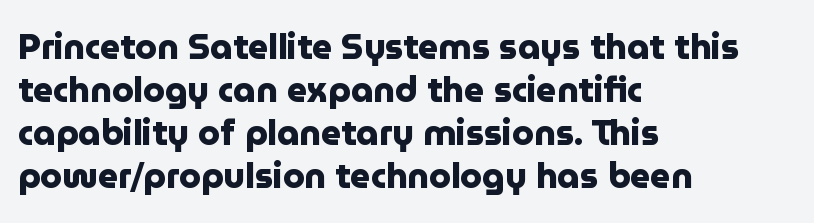
{"serif": "no", "italic": "no", "bold": "yes", "weight": "heavy", "width": "normal", "stroke_contrast": "low", "x_height": "medium", "monospaced": "no", "underline": "no", "align": "left", "line_spacing_ratio": 1.23, "letter_spacing": "normal", "letter_spacing_em": 0.0, "glyph_px": 35}
